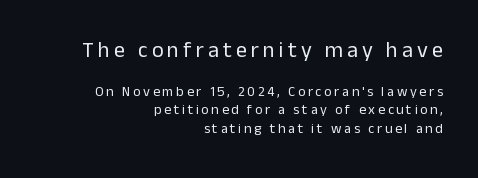
Q: Is the text bold? A: No.
Q: Is the text italic (slanted)? A: No, it is upright.
Q: Is the text underlined? A: No.
Q: How is the paragraph aligned? A: Right-aligned.
Q: Is the spacing between lines tight, normal or loose? A: Normal.
Q: Which block of text is set in a larger size, the first (top) or the second (bottom)? A: The first (top) one.
